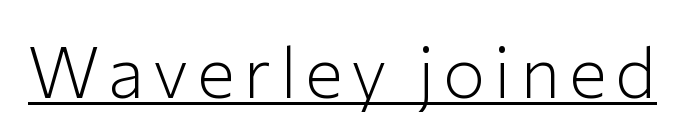
{"serif": "no", "italic": "no", "bold": "no", "weight": "light", "width": "normal", "stroke_contrast": "low", "x_height": "medium", "monospaced": "no", "underline": "yes", "glyph_px": 71}
